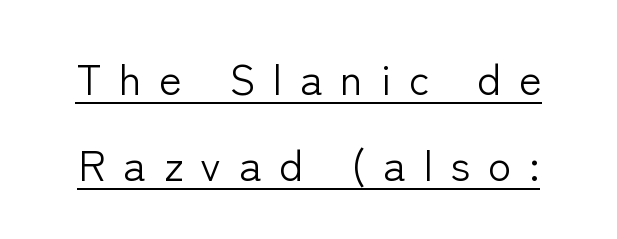
Q: Is the text bold? A: No.
Q: Is the text italic (slanted)? A: No, it is upright.
Q: Is the typeface a serif or a sans-serif typeface? A: Sans-serif.
Q: Is the text underlined? A: Yes.
Q: Is the spacing between letters normal or unusually wide? A: Unusually wide.
Q: Is the spacing between lines tight, normal or loose? A: Loose.
Q: Width (condensed, normal, or wide)? A: Normal.
Q: Stroke contrast? A: Low.
Q: x-height? A: Medium.
Q: Monospaced? A: No.
